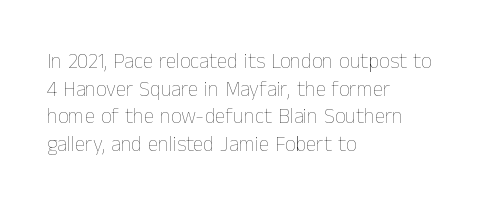
{"italic": "no", "bold": "no", "underline": "no", "align": "left", "line_spacing": "normal", "line_spacing_ratio": 1.31, "letter_spacing": "normal", "letter_spacing_em": 0.0, "glyph_px": 21}
